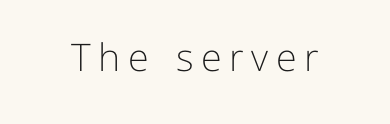
The image shows 38 px light sans-serif type, upright; set unusually wide letter spacing (+0.2 em), not underlined; low stroke contrast and a medium x-height.
